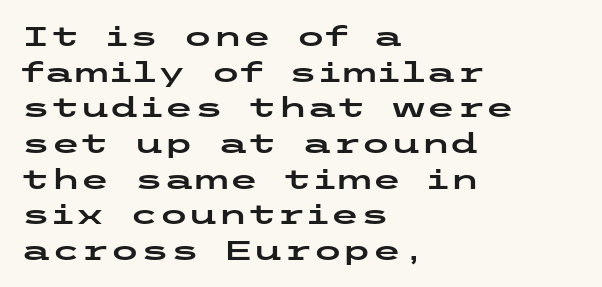
Q: Is the text italic (slanted)? A: No, it is upright.
Q: Is the text underlined? A: No.
Q: How is the paragraph aligned? A: Left-aligned.
Q: Is the spacing between letters normal or unusually wide? A: Normal.
Q: Is the spacing between lines tight, normal or loose? A: Normal.
